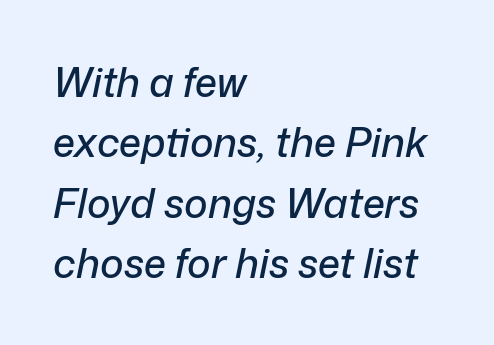
A bare baseline throughout the passage. Think of a printed novel: that variable character pitch is what you see here. The rendering applies a slant to the glyphs. These lines are set flush left with a ragged right edge. The rendering keeps characters at their native spacing.
